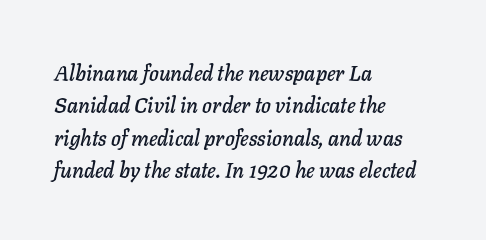
The image shows 21 px text type, italic (leaning right); set left-aligned, normal line spacing (1.54x), normal letter spacing, not underlined.
